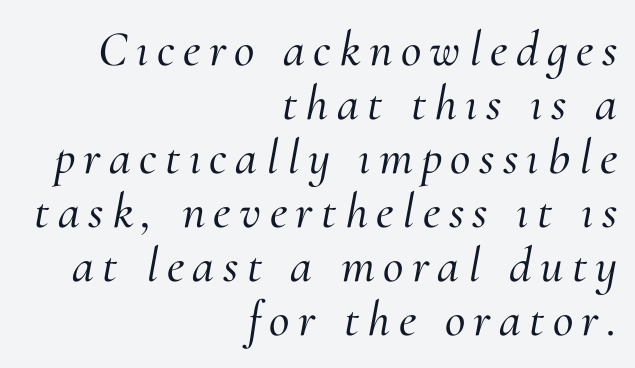
Q: Is the text italic (slanted)? A: Yes, it leans right by about 10 degrees.
Q: Is the typeface a serif or a sans-serif typeface? A: Serif.
Q: Is the text underlined? A: No.
Q: How is the paragraph aligned? A: Right-aligned.
Q: Is the spacing between lines tight, normal or loose? A: Tight.
Q: Width (condensed, normal, or wide)? A: Normal.
Q: Stroke contrast? A: Medium.
Q: x-height? A: Small.
Q: Monospaced? A: No.
